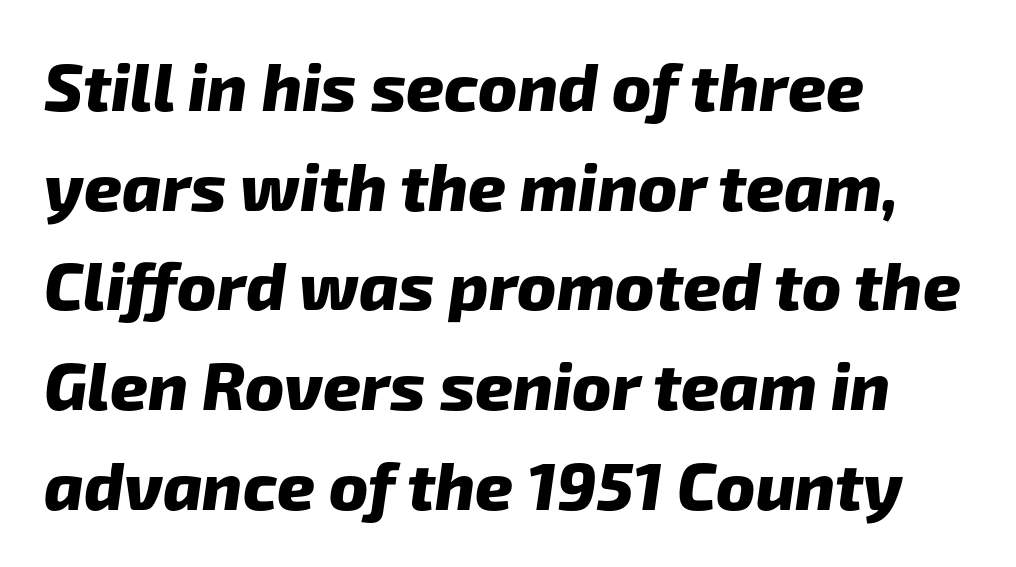
{"serif": "no", "bold": "yes", "weight": "heavy", "width": "normal", "stroke_contrast": "low", "x_height": "medium", "monospaced": "no", "underline": "no", "align": "left", "line_spacing": "normal", "line_spacing_ratio": 1.51, "letter_spacing": "normal", "letter_spacing_em": 0.0, "glyph_px": 66}
